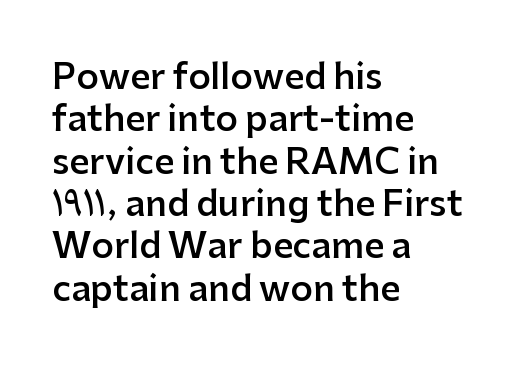
The image shows 35 px semibold sans-serif type, upright; set left-aligned, line spacing 1.21x, normal letter spacing, not underlined; low stroke contrast and a medium x-height.
